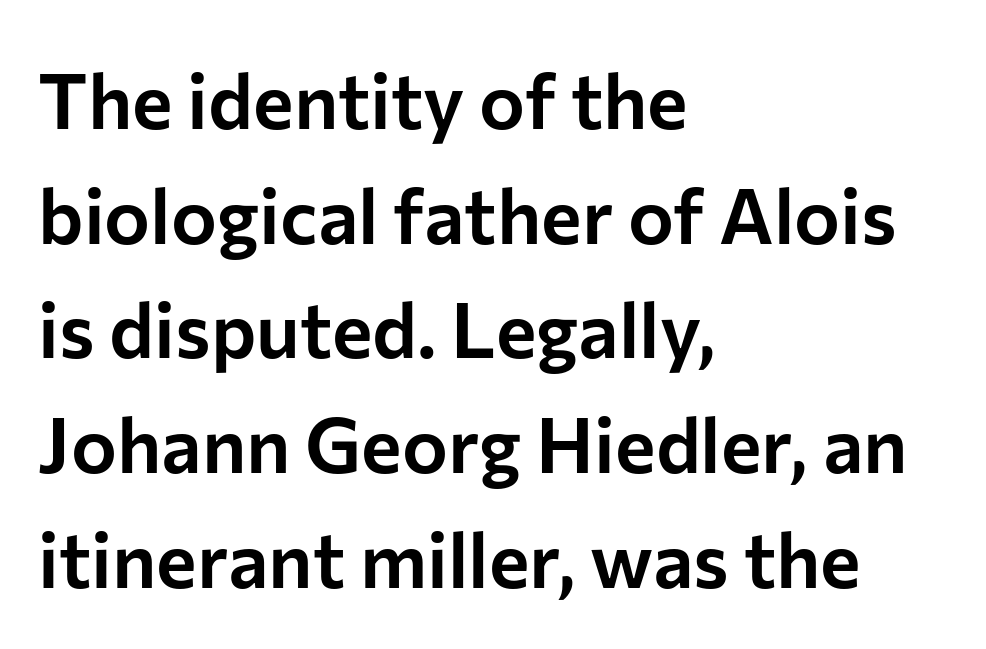
{"serif": "no", "italic": "no", "width": "normal", "stroke_contrast": "low", "x_height": "medium", "monospaced": "no", "underline": "no", "align": "left", "line_spacing": "normal", "line_spacing_ratio": 1.49, "letter_spacing": "normal", "letter_spacing_em": 0.0, "glyph_px": 77}
